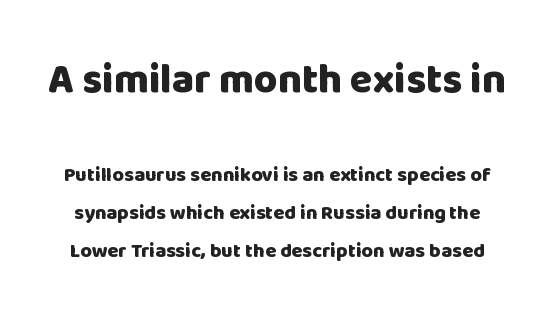
The image shows 41 px heavy sans-serif type, upright; set loose line spacing (1.92x), normal letter spacing, not underlined; the first (top) block is 2.05x larger; low stroke contrast and a large x-height.
